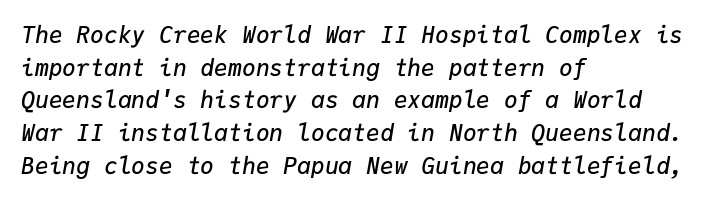
Tracking here is standard; glyphs follow each other at the usual distance. Casual observation: everything's shoved over to the left. Check under the words: just untouched page. Yep, that's italic — everything's leaning.
